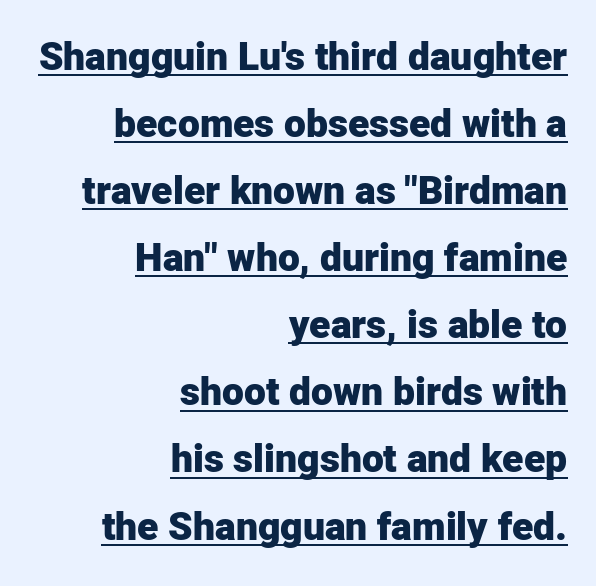
Q: Is the text bold? A: Yes.
Q: Is the text italic (slanted)? A: No, it is upright.
Q: Is the typeface a serif or a sans-serif typeface? A: Sans-serif.
Q: Is the text underlined? A: Yes.
Q: How is the paragraph aligned? A: Right-aligned.
Q: Is the spacing between letters normal or unusually wide? A: Normal.
Q: Width (condensed, normal, or wide)? A: Normal.
Q: Stroke contrast? A: Low.
Q: x-height? A: Medium.
Q: Monospaced? A: No.
